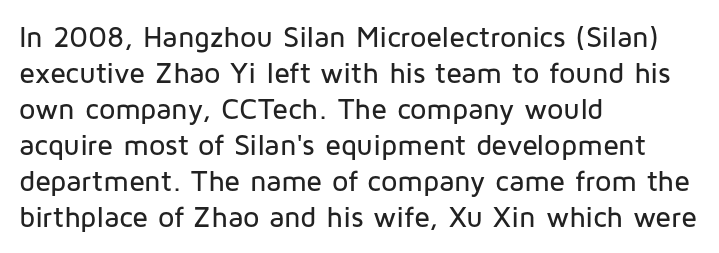
{"serif": "no", "italic": "no", "width": "normal", "stroke_contrast": "low", "x_height": "medium", "monospaced": "no", "underline": "no", "align": "left", "line_spacing_ratio": 1.24, "letter_spacing": "normal", "letter_spacing_em": 0.0, "glyph_px": 29}
